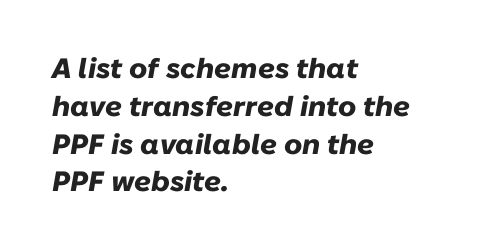
Q: Is the text bold? A: Yes.
Q: Is the text italic (slanted)? A: Yes, it leans right by about 10 degrees.
Q: Is the text underlined? A: No.
Q: How is the paragraph aligned? A: Left-aligned.
Q: Is the spacing between letters normal or unusually wide? A: Normal.
Q: Is the spacing between lines tight, normal or loose? A: Normal.
Q: Width (condensed, normal, or wide)? A: Normal.
Q: Stroke contrast? A: Low.
Q: x-height? A: Medium.
Q: Monospaced? A: No.
